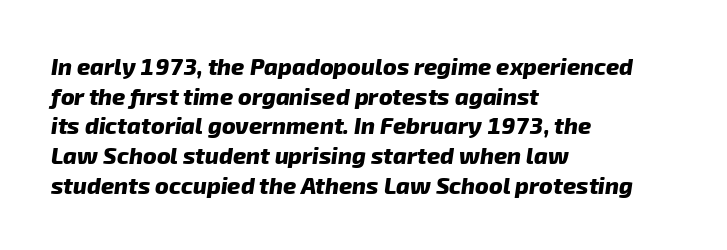
{"bold": "yes", "underline": "no", "align": "left", "line_spacing": "normal", "line_spacing_ratio": 1.29, "letter_spacing": "normal", "letter_spacing_em": 0.0, "glyph_px": 23}
